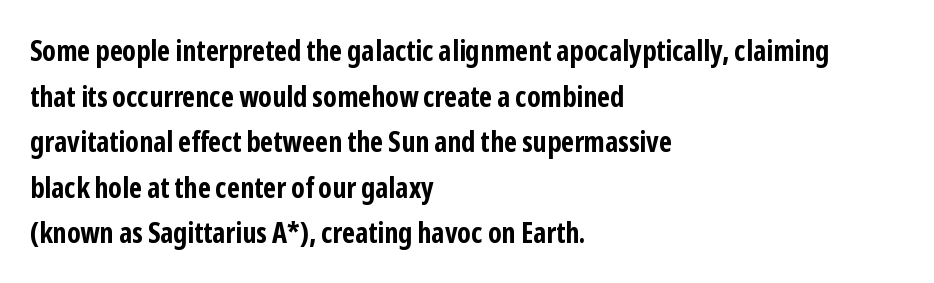
{"serif": "no", "italic": "no", "bold": "yes", "weight": "bold", "width": "condensed", "stroke_contrast": "low", "x_height": "medium", "monospaced": "no", "underline": "no", "align": "left", "line_spacing": "normal", "line_spacing_ratio": 1.57, "letter_spacing": "normal", "letter_spacing_em": 0.0, "glyph_px": 29}
